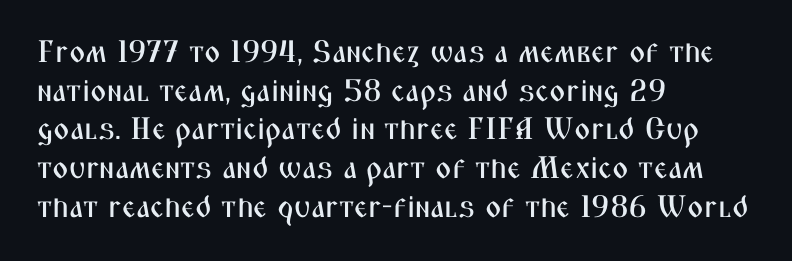
{"serif": "no", "italic": "no", "width": "condensed", "stroke_contrast": "medium", "x_height": "medium", "monospaced": "no", "underline": "no", "align": "left", "line_spacing": "normal", "line_spacing_ratio": 1.25, "letter_spacing": "normal", "letter_spacing_em": 0.0, "glyph_px": 31}
